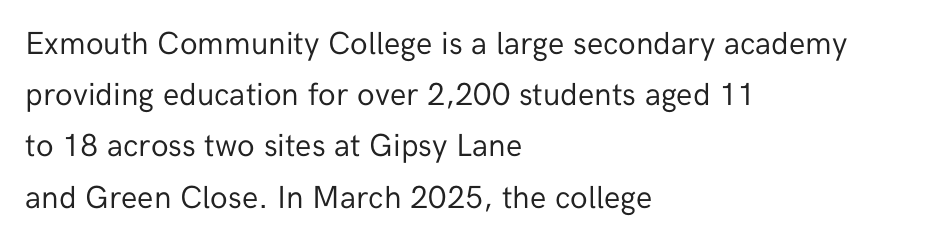
Q: Is the text bold? A: No.
Q: Is the text italic (slanted)? A: No, it is upright.
Q: Is the typeface a serif or a sans-serif typeface? A: Sans-serif.
Q: Is the text underlined? A: No.
Q: How is the paragraph aligned? A: Left-aligned.
Q: Is the spacing between letters normal or unusually wide? A: Normal.
Q: Is the spacing between lines tight, normal or loose? A: Normal.
Q: Width (condensed, normal, or wide)? A: Normal.
Q: Stroke contrast? A: Low.
Q: x-height? A: Medium.
Q: Monospaced? A: No.
